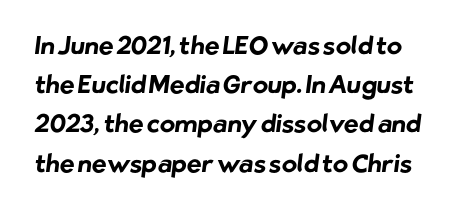
The image shows 25 px bold type; set normal line spacing (1.57x), normal letter spacing, not underlined.
